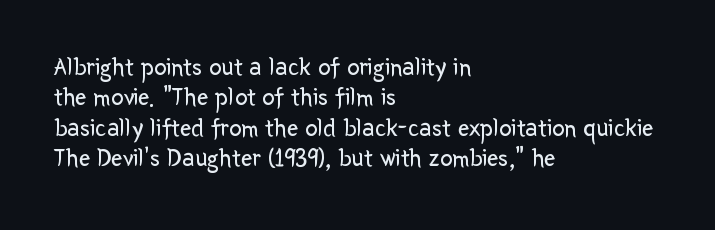
The image shows 25 px text type, upright; set left-aligned, line spacing 1.22x, normal letter spacing, not underlined.
